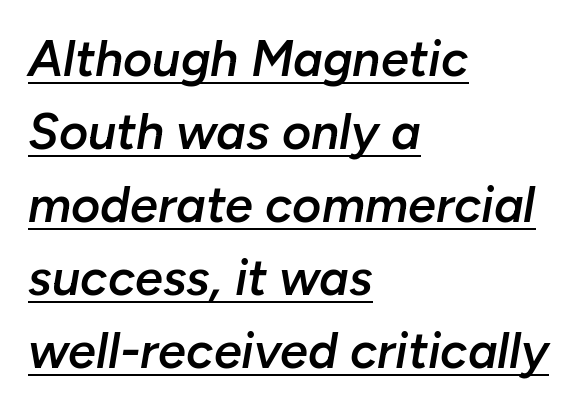
{"italic": "yes", "lean": "right", "slant_degrees": 10, "bold": "semi", "weight": "semibold", "width": "normal", "stroke_contrast": "low", "x_height": "medium", "monospaced": "no", "underline": "yes", "align": "left", "line_spacing": "normal", "line_spacing_ratio": 1.46, "letter_spacing": "normal", "letter_spacing_em": 0.0, "glyph_px": 50}
